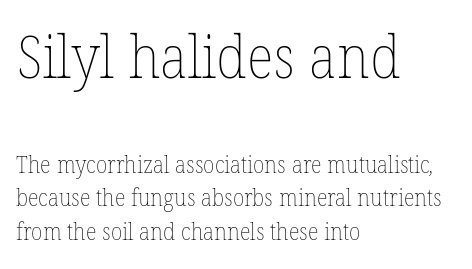
The image shows 58 px thin type; set left-aligned, normal line spacing (1.47x), normal letter spacing, not underlined; the first (top) block is 2.52x larger; low stroke contrast and a medium x-height.
